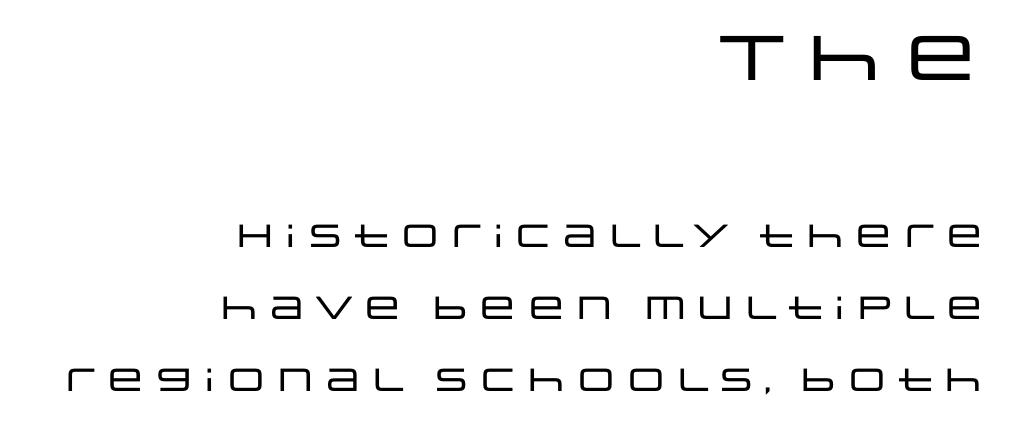
The image shows 63 px wide sans-serif type, upright; set right-aligned, loose line spacing (2.25x), normal letter spacing, not underlined; the first (top) block is 1.97x larger; low stroke contrast and a large x-height.
